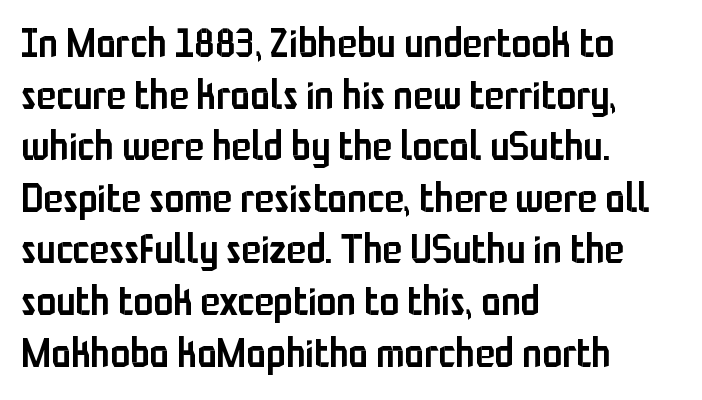
Q: Is the text bold? A: Semi-bold.
Q: Is the text italic (slanted)? A: No, it is upright.
Q: Is the typeface a serif or a sans-serif typeface? A: Sans-serif.
Q: Is the text underlined? A: No.
Q: How is the paragraph aligned? A: Left-aligned.
Q: Is the spacing between letters normal or unusually wide? A: Normal.
Q: Is the spacing between lines tight, normal or loose? A: Normal.
Q: Width (condensed, normal, or wide)? A: Condensed.
Q: Stroke contrast? A: Low.
Q: x-height? A: Medium.
Q: Monospaced? A: No.
